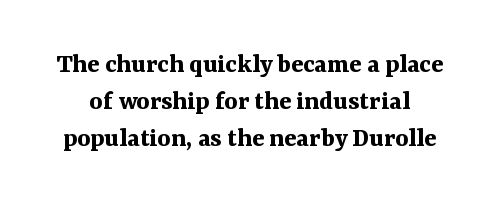
The image shows 28 px bold serif type, upright; set normal line spacing (1.33x), normal letter spacing, not underlined; medium stroke contrast and a medium x-height.
